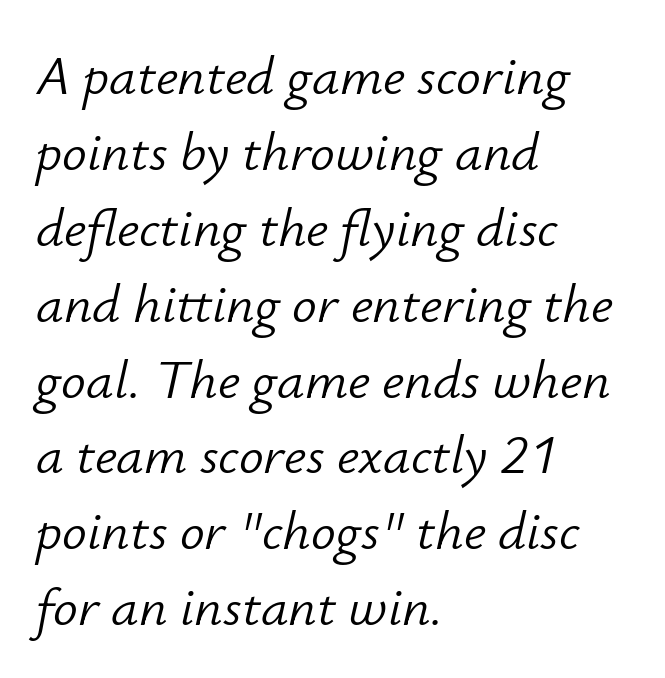
The setting favours the left margin, as ordinary paragraphs usually do. The typeface has the unassuming heft of standard copy or less. Check under the words: just untouched page. In terms of letterspacing, this is plain default setting.
